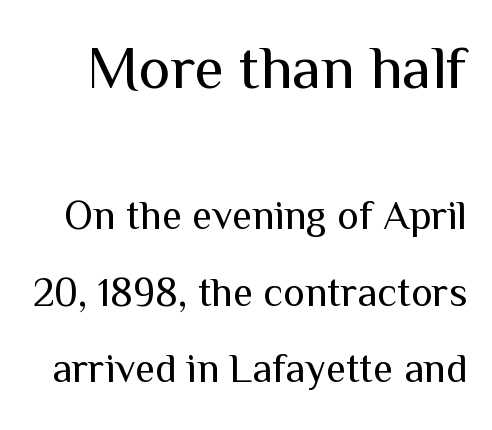
{"serif": "no", "italic": "no", "bold": "no", "weight": "regular", "width": "normal", "stroke_contrast": "medium", "x_height": "medium", "monospaced": "no", "underline": "no", "line_spacing_ratio": 1.86, "letter_spacing": "normal", "letter_spacing_em": 0.0, "larger_block": "first", "size_ratio": 1.49, "glyph_px": 61}
